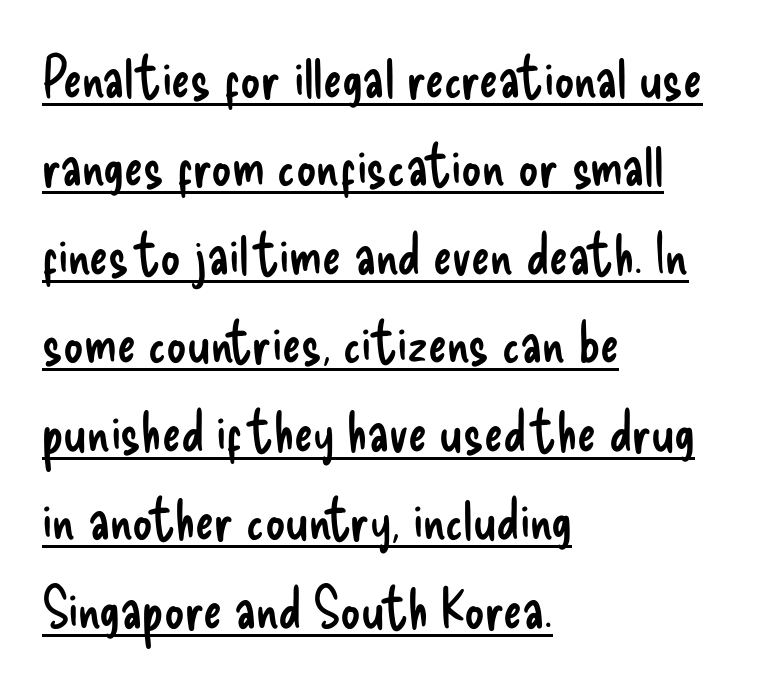
Q: Is the text bold? A: No.
Q: Is the text italic (slanted)? A: No, it is upright.
Q: Is the typeface a serif or a sans-serif typeface? A: Sans-serif.
Q: Is the text underlined? A: Yes.
Q: How is the paragraph aligned? A: Left-aligned.
Q: Is the spacing between letters normal or unusually wide? A: Normal.
Q: Is the spacing between lines tight, normal or loose? A: Normal.
Q: Width (condensed, normal, or wide)? A: Condensed.
Q: Stroke contrast? A: Low.
Q: x-height? A: Small.
Q: Monospaced? A: No.
